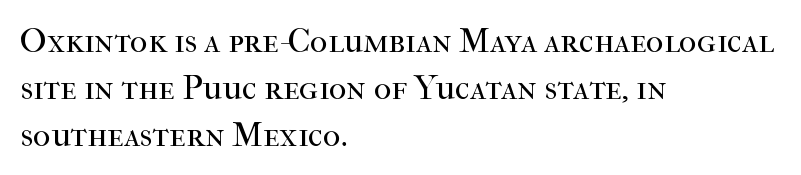
The image shows 34 px regular-weight serif type, upright; set left-aligned, normal line spacing (1.38x), normal letter spacing, not underlined; high stroke contrast and a medium x-height.
